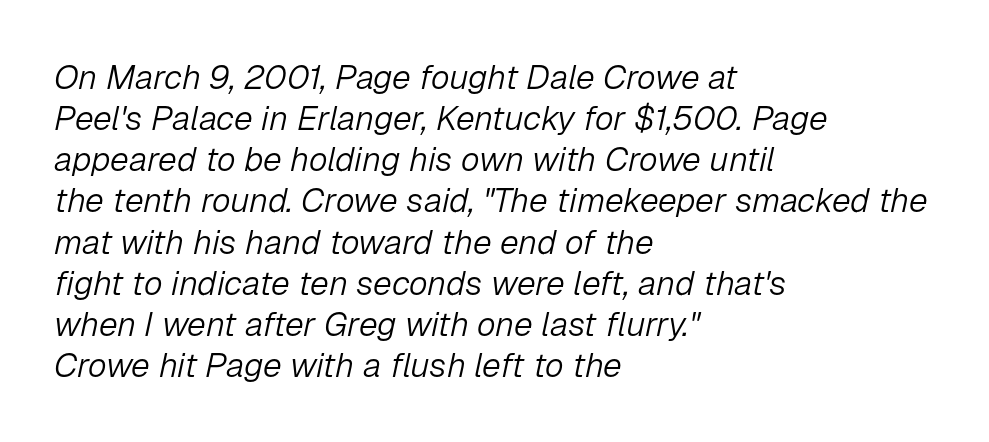
{"italic": "yes", "lean": "right", "slant_degrees": 12, "bold": "no", "weight": "light", "width": "normal", "stroke_contrast": "low", "x_height": "medium", "monospaced": "no", "underline": "no", "align": "left", "line_spacing_ratio": 1.21, "letter_spacing": "normal", "letter_spacing_em": 0.0, "glyph_px": 34}
